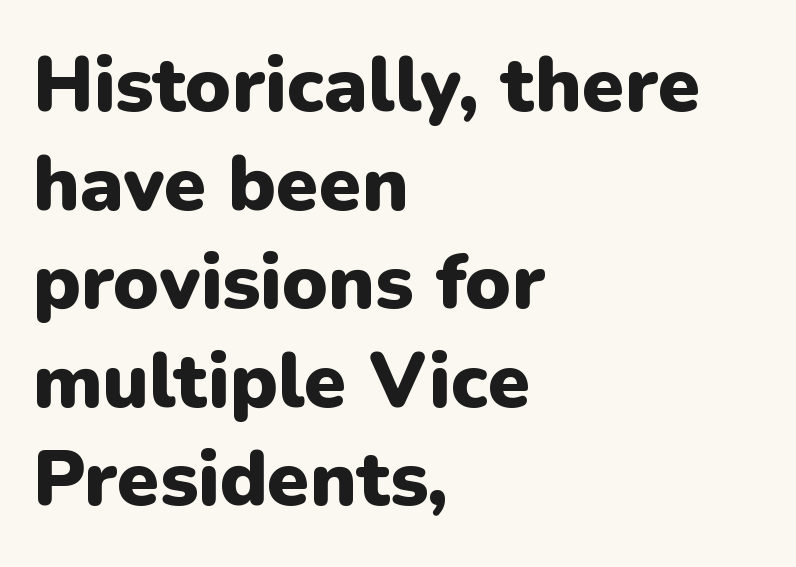
{"serif": "no", "italic": "no", "bold": "yes", "weight": "heavy", "width": "normal", "stroke_contrast": "low", "x_height": "medium", "monospaced": "no", "underline": "no", "align": "left", "line_spacing": "normal", "line_spacing_ratio": 1.28, "letter_spacing": "normal", "letter_spacing_em": 0.0, "glyph_px": 77}
